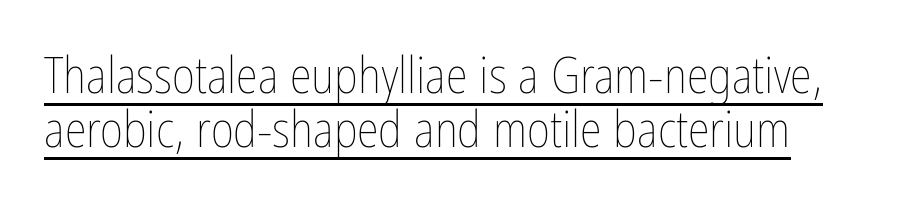
The image shows 50 px thin, condensed type, upright; set tight line spacing (1.09x), normal letter spacing, underlined; low stroke contrast and a medium x-height.
